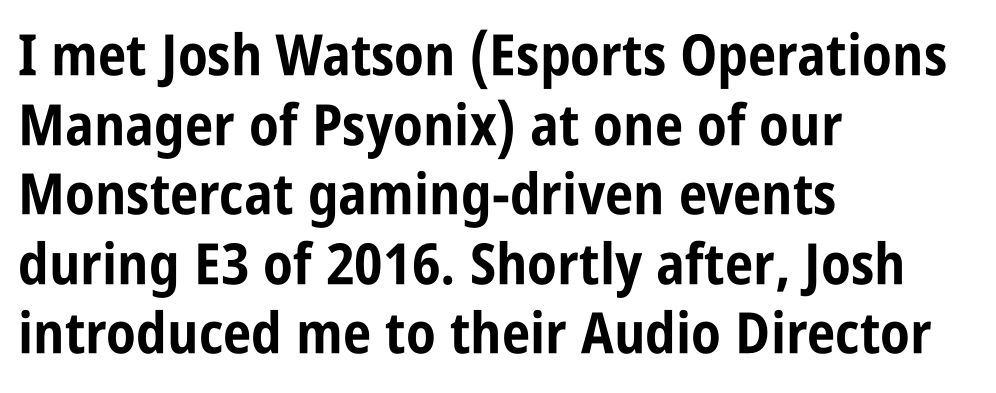
Q: Is the text bold? A: Yes.
Q: Is the text italic (slanted)? A: No, it is upright.
Q: Is the typeface a serif or a sans-serif typeface? A: Sans-serif.
Q: Is the text underlined? A: No.
Q: How is the paragraph aligned? A: Left-aligned.
Q: Is the spacing between letters normal or unusually wide? A: Normal.
Q: Width (condensed, normal, or wide)? A: Condensed.
Q: Stroke contrast? A: Low.
Q: x-height? A: Large.
Q: Monospaced? A: No.
